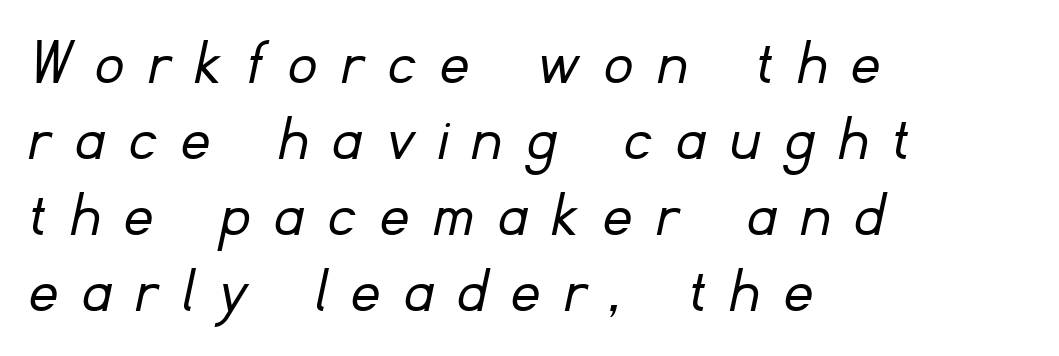
A quiet, ordinary-to-light weight characterises the typeface. Classification — sans serif. The string is rendered with underlining switched off. One glance says dense: line gaps are narrower than usual.
